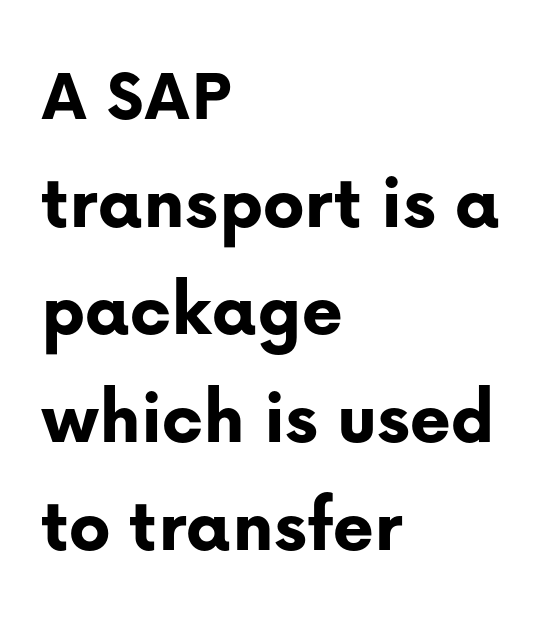
Note the varied advance widths — an 'i' is clearly narrower than an 'm'. This sample uses an upright cut, with every glyph sitting square on the baseline. Weight: bold. Leading: standard. Is the letter spacing exaggerated? No — it looks like the ordinary default.
